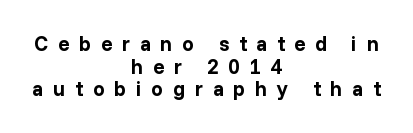
The image shows 21 px bold type, upright; set centered, tight line spacing (1.08x), unusually wide letter spacing (+0.46 em), not underlined.
